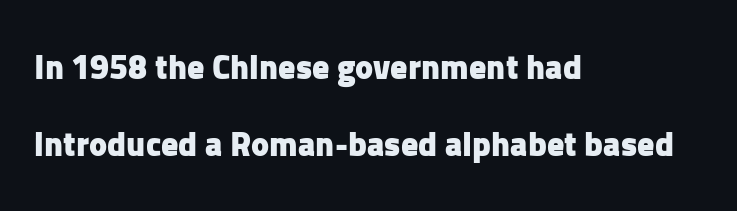
{"serif": "no", "italic": "no", "bold": "yes", "weight": "heavy", "width": "normal", "stroke_contrast": "low", "x_height": "medium", "monospaced": "no", "underline": "no", "align": "left", "line_spacing": "loose", "line_spacing_ratio": 2.27, "letter_spacing": "normal", "letter_spacing_em": 0.0, "glyph_px": 34}
